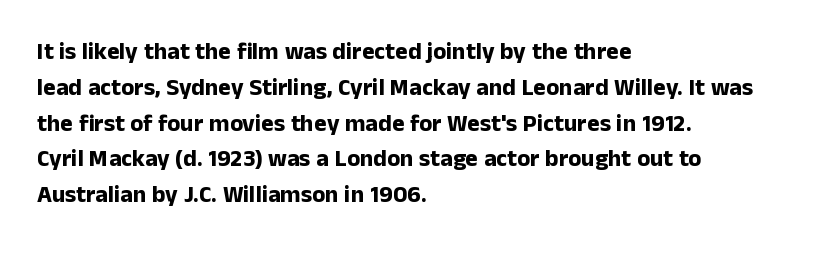
The image shows 24 px bold type, upright; set left-aligned, normal line spacing (1.49x), normal letter spacing, not underlined.
